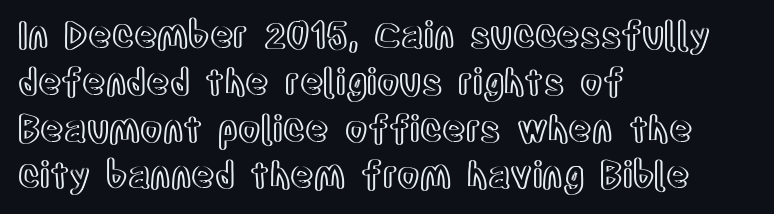
The image shows 36 px condensed type, upright; set left-aligned, normal line spacing (1.3x), normal letter spacing, not underlined; a large x-height.
